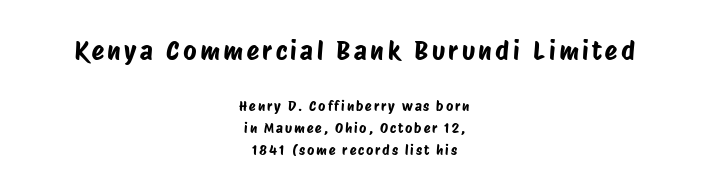
A typesetter would call this leading conventional body-copy spacing. The gap between lines stays unmarked. Horizontally, the lines are justified to the midpoint only. Compare the two chunks: the upper has the greater cap height.
